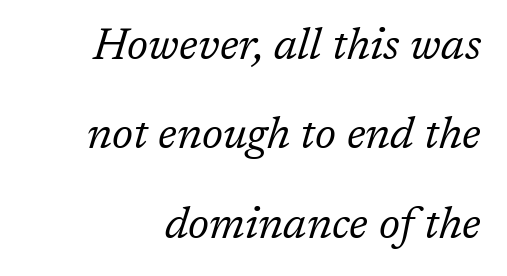
A typesetter would call this proportional, since set widths differ per character. Yep, that's italic — everything's leaning. Tracking value appears to be zero — textbook default spacing. Is this a sans? No — the strokes have serifs. The foot of each line stays bare and open.
